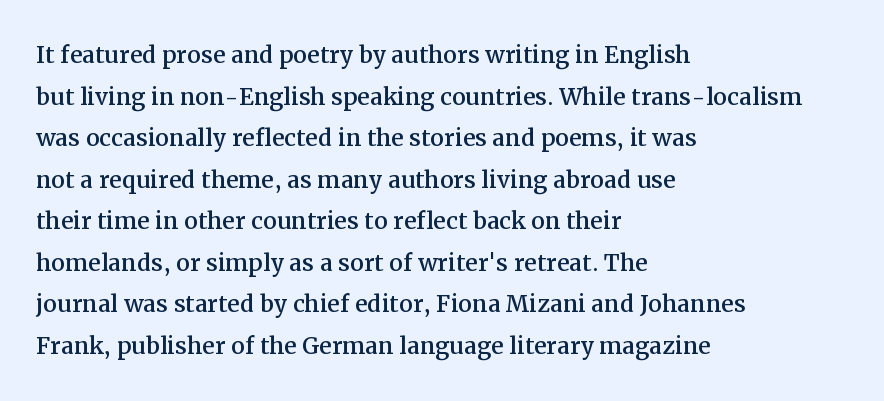
How would I describe the line gaps? Plain and ordinary. You can tell from the footed stems that serif type was used. Ordinary non-slanted type is in use. Is the letter spacing exaggerated? No — it looks like the ordinary default.
